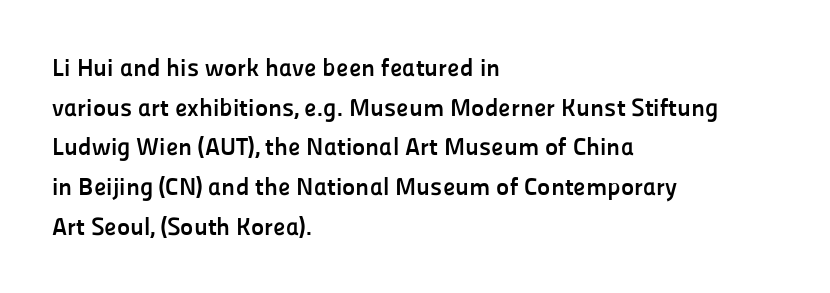
The words here are not underlined. Glyph-to-glyph distance matches everyday printed text. The rows are spaced the way most documents space them. The lettering holds an erect, upright posture throughout. Heavy-handed strokes throughout: this text is bold. Which margin do the lines hug? The left one — the right edge is uneven.
